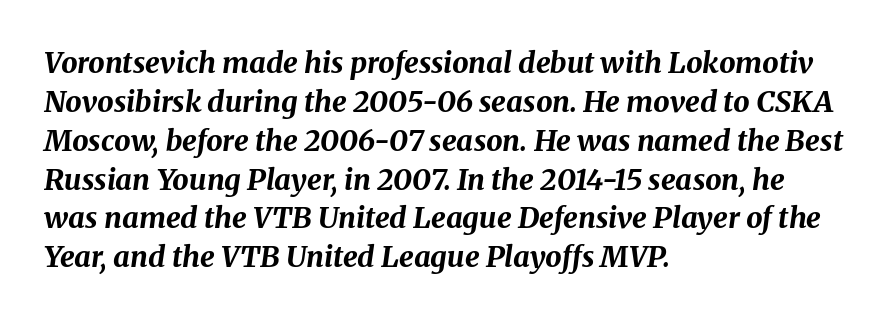
{"italic": "yes", "lean": "right", "slant_degrees": 8, "bold": "yes", "weight": "bold", "width": "normal", "stroke_contrast": "medium", "x_height": "medium", "monospaced": "no", "underline": "no", "align": "left", "line_spacing": "normal", "line_spacing_ratio": 1.34, "letter_spacing": "normal", "letter_spacing_em": 0.0, "glyph_px": 29}
